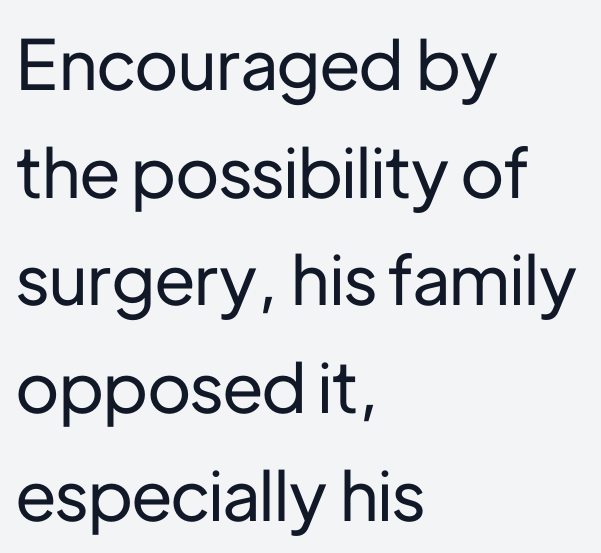
Q: Is the text italic (slanted)? A: No, it is upright.
Q: Is the typeface a serif or a sans-serif typeface? A: Sans-serif.
Q: Is the text underlined? A: No.
Q: How is the paragraph aligned? A: Left-aligned.
Q: Is the spacing between letters normal or unusually wide? A: Normal.
Q: Is the spacing between lines tight, normal or loose? A: Normal.
Q: Width (condensed, normal, or wide)? A: Normal.
Q: Stroke contrast? A: Low.
Q: x-height? A: Medium.
Q: Monospaced? A: No.
